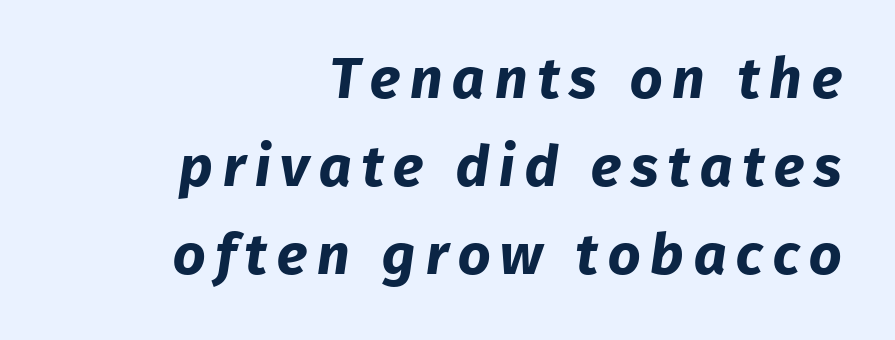
{"serif": "no", "bold": "yes", "weight": "bold", "width": "normal", "stroke_contrast": "low", "x_height": "medium", "monospaced": "no", "underline": "no", "align": "right", "line_spacing": "normal", "line_spacing_ratio": 1.54, "glyph_px": 57}
